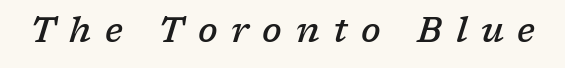
Looking at the ascenders, they clearly lean. Rule under the text: the space is simply empty. The font is running at a semibold setting, under full bold. The type is letterspaced generously, with wide tracking. The letters carry serifs — small finishing strokes at the ends of their stems.
